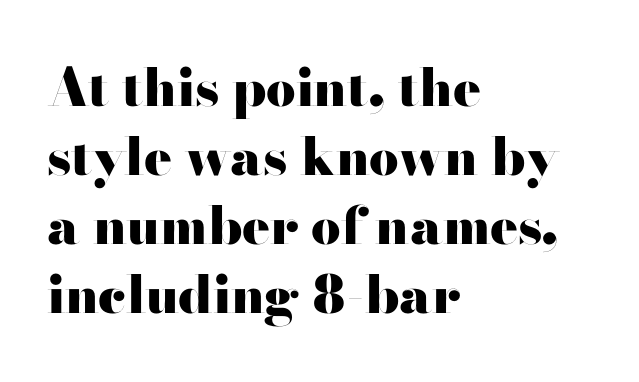
{"serif": "no", "italic": "no", "bold": "yes", "weight": "heavy", "width": "wide", "stroke_contrast": "high", "x_height": "small", "monospaced": "no", "underline": "no", "align": "left", "line_spacing": "normal", "line_spacing_ratio": 1.33, "letter_spacing": "normal", "letter_spacing_em": 0.0, "glyph_px": 52}
